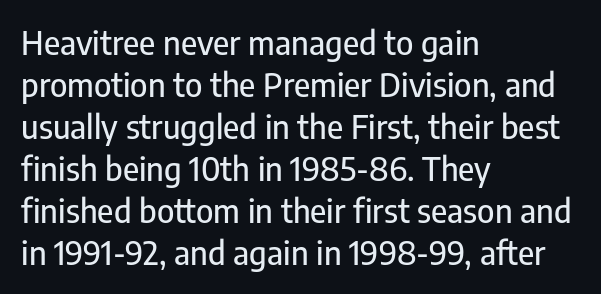
{"serif": "no", "italic": "no", "width": "condensed", "stroke_contrast": "low", "x_height": "medium", "monospaced": "no", "underline": "no", "align": "left", "line_spacing": "normal", "line_spacing_ratio": 1.27, "letter_spacing": "normal", "letter_spacing_em": 0.0, "glyph_px": 33}
